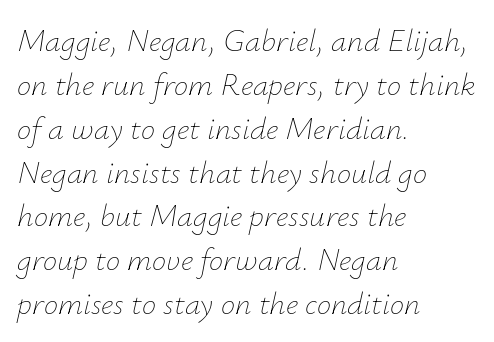
{"italic": "yes", "lean": "right", "slant_degrees": 12, "bold": "no", "weight": "thin", "width": "normal", "stroke_contrast": "low", "x_height": "small", "monospaced": "no", "underline": "no", "align": "left", "line_spacing": "normal", "line_spacing_ratio": 1.37, "letter_spacing": "normal", "letter_spacing_em": 0.0, "glyph_px": 32}
